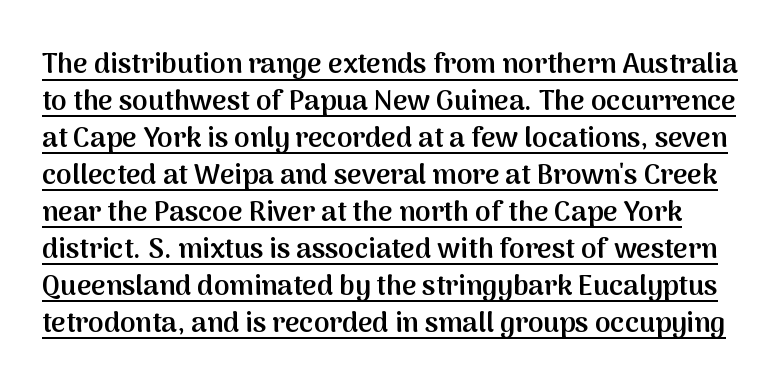
{"serif": "no", "italic": "no", "bold": "semi", "weight": "semibold", "width": "normal", "stroke_contrast": "medium", "x_height": "medium", "monospaced": "no", "underline": "yes", "line_spacing": "normal", "line_spacing_ratio": 1.32, "letter_spacing": "normal", "letter_spacing_em": 0.0, "glyph_px": 28}
